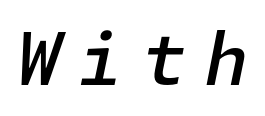
Just letters on the line, the space beneath them empty. When letters slant like this, we call the style italic. Emphasis by weight is partial: semibold. Characters follow at a spacing far wider than the type designer built in.
